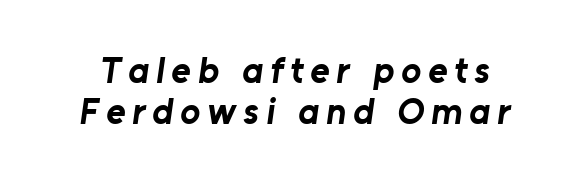
{"serif": "no", "bold": "yes", "weight": "bold", "width": "normal", "stroke_contrast": "low", "x_height": "medium", "monospaced": "no", "underline": "no", "line_spacing": "tight", "line_spacing_ratio": 1.11, "glyph_px": 37}
